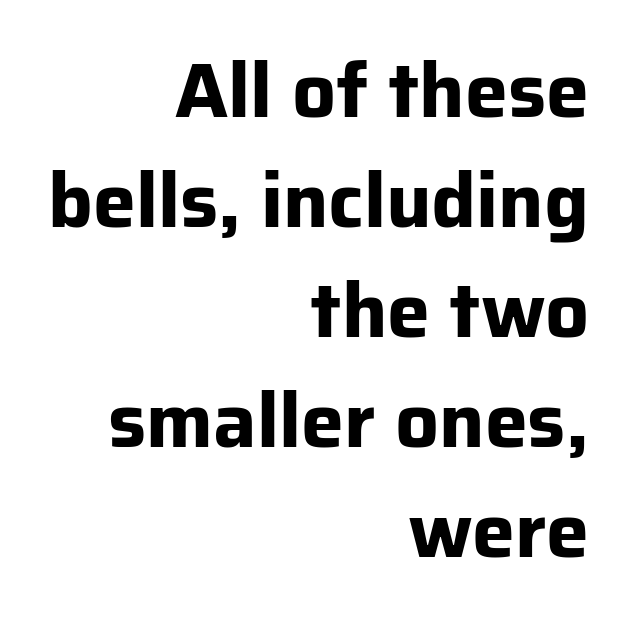
Q: Is the text bold? A: Yes.
Q: Is the text italic (slanted)? A: No, it is upright.
Q: Is the typeface a serif or a sans-serif typeface? A: Sans-serif.
Q: Is the text underlined? A: No.
Q: How is the paragraph aligned? A: Right-aligned.
Q: Is the spacing between letters normal or unusually wide? A: Normal.
Q: Is the spacing between lines tight, normal or loose? A: Normal.
Q: Width (condensed, normal, or wide)? A: Normal.
Q: Stroke contrast? A: Low.
Q: x-height? A: Medium.
Q: Monospaced? A: No.
